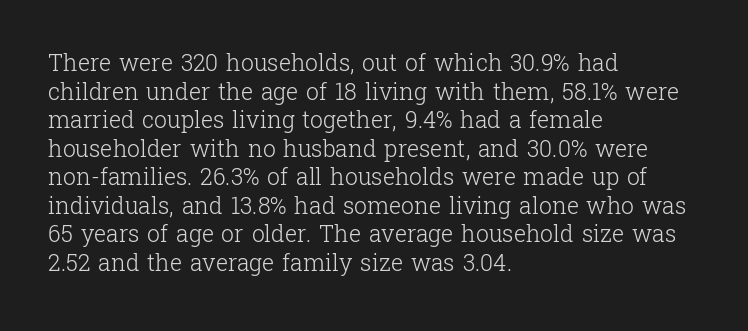
{"italic": "no", "bold": "no", "underline": "no", "align": "left", "line_spacing_ratio": 1.24, "letter_spacing": "normal", "letter_spacing_em": 0.0, "glyph_px": 23}
